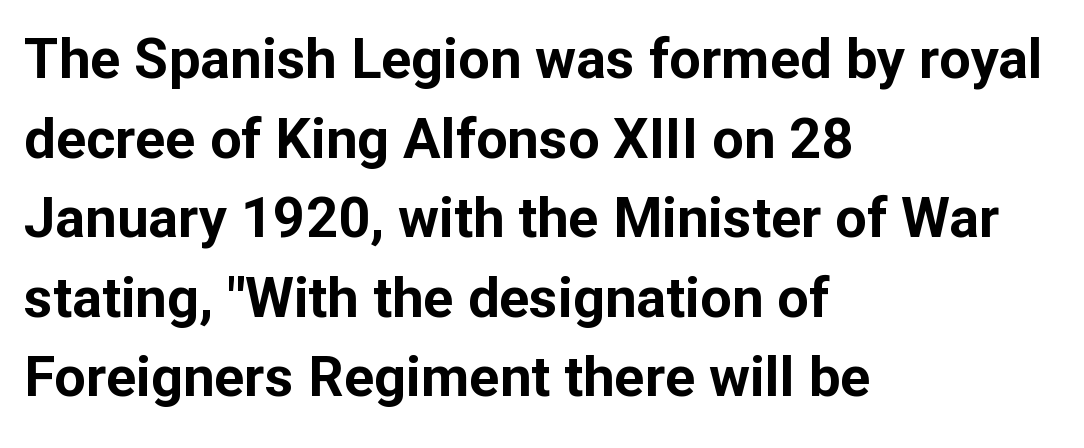
The image shows 56 px bold sans-serif type, upright; set left-aligned, normal line spacing (1.42x), normal letter spacing, not underlined; low stroke contrast and a medium x-height.
